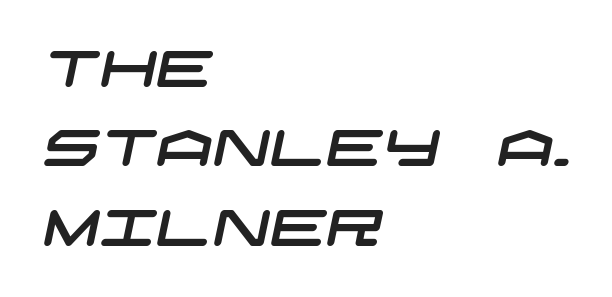
The image shows 50 px wide sans-serif type; set left-aligned, normal line spacing (1.59x), normal letter spacing, not underlined; low stroke contrast and a large x-height.
